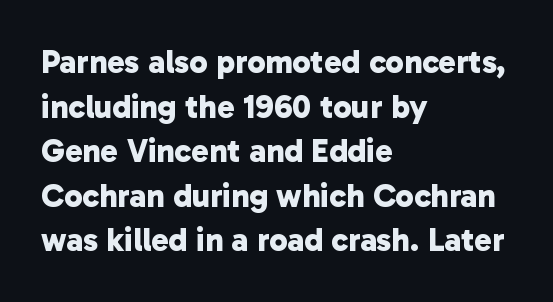
The image shows 33 px bold sans-serif type; set left-aligned, normal line spacing (1.35x), normal letter spacing, not underlined; low stroke contrast and a medium x-height.
